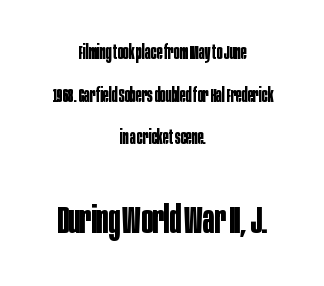
{"serif": "no", "italic": "no", "bold": "yes", "weight": "bold", "width": "condensed", "stroke_contrast": "low", "x_height": "large", "monospaced": "no", "underline": "no", "align": "center", "line_spacing": "loose", "line_spacing_ratio": 2.25, "letter_spacing": "normal", "letter_spacing_em": 0.0, "larger_block": "second", "size_ratio": 2.0, "glyph_px": 38}
